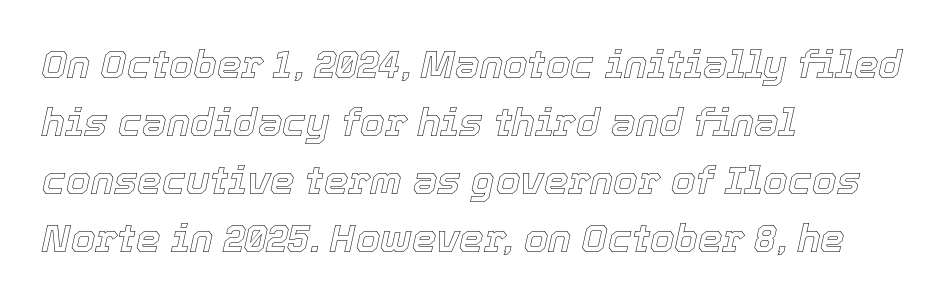
Q: Is the text italic (slanted)? A: Yes, it leans right by about 12 degrees.
Q: Is the text underlined? A: No.
Q: How is the paragraph aligned? A: Left-aligned.
Q: Is the spacing between letters normal or unusually wide? A: Normal.
Q: Is the spacing between lines tight, normal or loose? A: Normal.
Q: Width (condensed, normal, or wide)? A: Normal.
Q: x-height? A: Medium.
Q: Monospaced? A: No.
